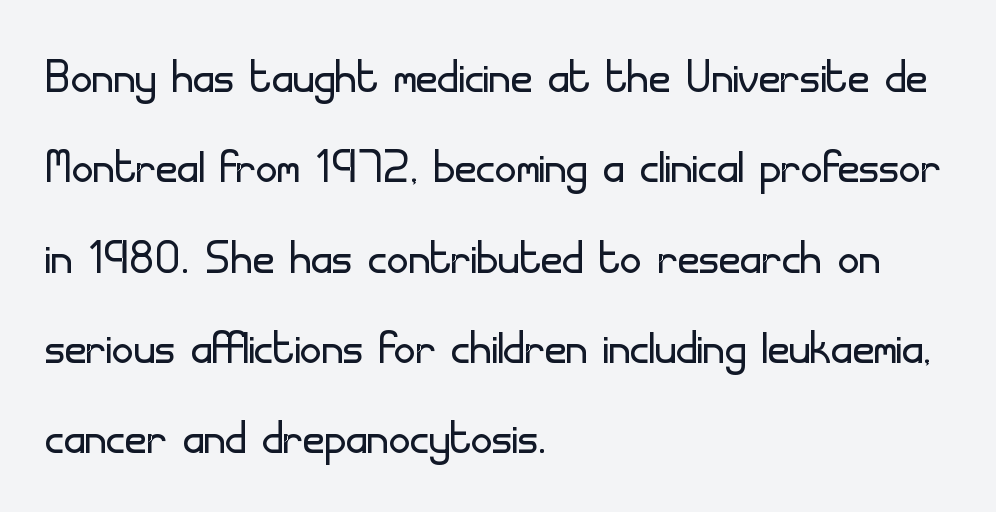
Q: Is the text bold? A: No.
Q: Is the text italic (slanted)? A: No, it is upright.
Q: Is the typeface a serif or a sans-serif typeface? A: Sans-serif.
Q: Is the text underlined? A: No.
Q: How is the paragraph aligned? A: Left-aligned.
Q: Is the spacing between letters normal or unusually wide? A: Normal.
Q: Is the spacing between lines tight, normal or loose? A: Normal.
Q: Width (condensed, normal, or wide)? A: Normal.
Q: Stroke contrast? A: Low.
Q: x-height? A: Small.
Q: Monospaced? A: No.
